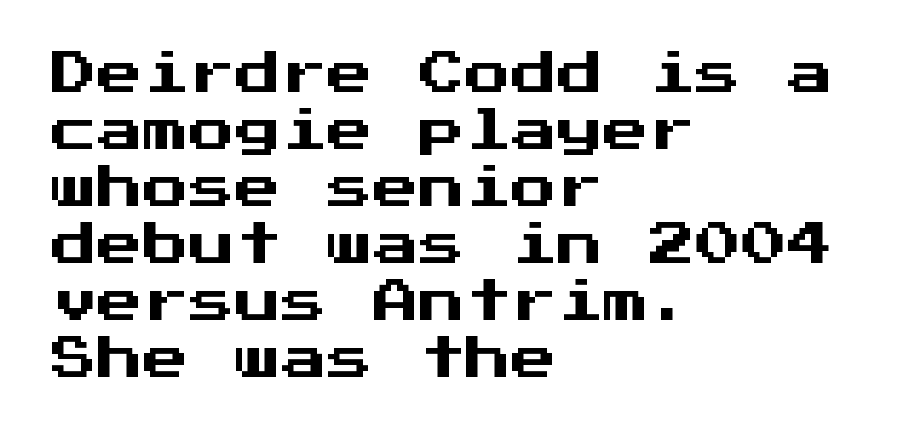
Q: Is the text italic (slanted)? A: No, it is upright.
Q: Is the typeface a serif or a sans-serif typeface? A: Sans-serif.
Q: Is the text underlined? A: No.
Q: How is the paragraph aligned? A: Left-aligned.
Q: Is the spacing between letters normal or unusually wide? A: Normal.
Q: Width (condensed, normal, or wide)? A: Normal.
Q: Stroke contrast? A: Medium.
Q: x-height? A: Medium.
Q: Monospaced? A: Yes.
